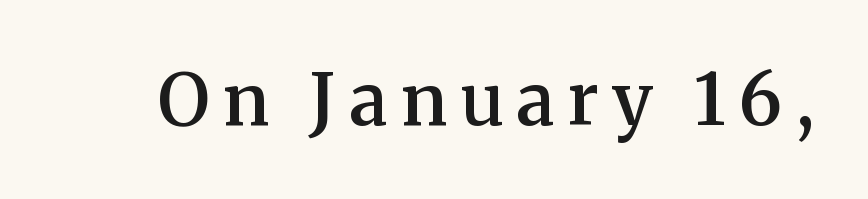
The image shows 72 px semibold serif type, upright; set not underlined; medium stroke contrast and a medium x-height.
